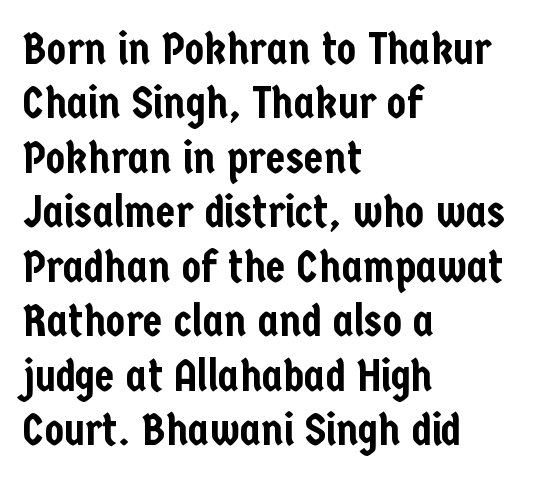
Q: Is the text italic (slanted)? A: No, it is upright.
Q: Is the typeface a serif or a sans-serif typeface? A: Sans-serif.
Q: Is the text underlined? A: No.
Q: How is the paragraph aligned? A: Left-aligned.
Q: Is the spacing between letters normal or unusually wide? A: Normal.
Q: Width (condensed, normal, or wide)? A: Condensed.
Q: Stroke contrast? A: Low.
Q: x-height? A: Medium.
Q: Monospaced? A: No.
